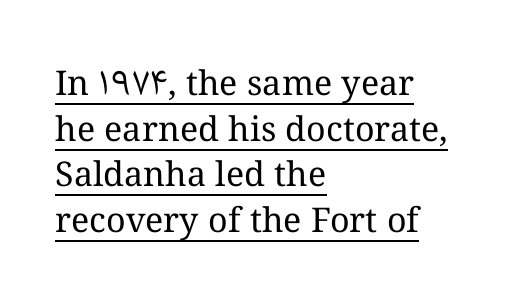
{"italic": "no", "bold": "no", "weight": "regular", "width": "normal", "stroke_contrast": "medium", "x_height": "medium", "monospaced": "no", "underline": "yes", "align": "left", "line_spacing": "normal", "line_spacing_ratio": 1.34, "letter_spacing": "normal", "letter_spacing_em": 0.0, "glyph_px": 34}
